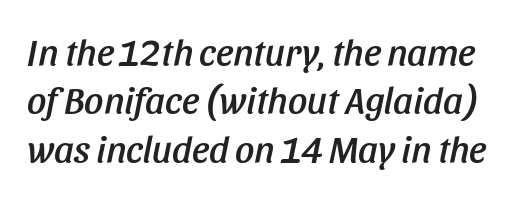
You could call the tracking neutral — neither tight nor loose. A typesetter would call this proportional, since set widths differ per character. Decoration check: the copy has no underline. Interline gaps are of average width in this sample. These lines were composed using italics.
